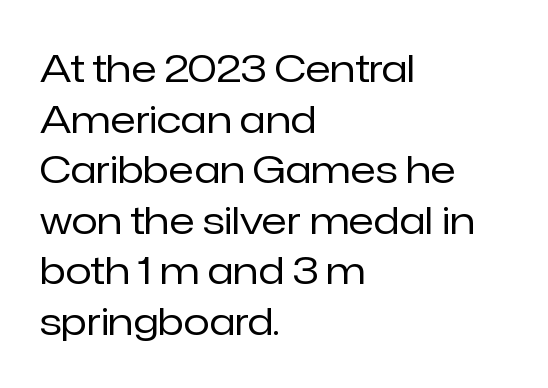
Each stroke keeps to a modest, everyday thickness or less. A student would call this left alignment; a typographer would say flush left, rag right. The words here are not underlined. Each letter keeps its own natural width here, so spacing adapts to shape.
